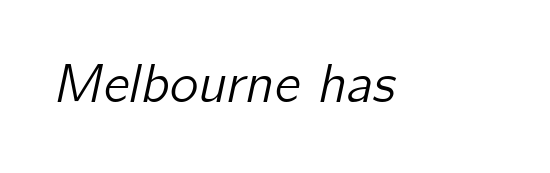
The image shows 55 px text type, italic (leaning right); set normal letter spacing, not underlined; low stroke contrast and a medium x-height.
